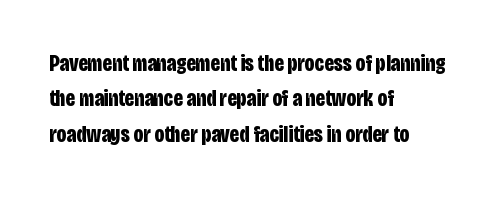
Q: Is the text bold? A: Yes.
Q: Is the text italic (slanted)? A: No, it is upright.
Q: Is the text underlined? A: No.
Q: How is the paragraph aligned? A: Left-aligned.
Q: Is the spacing between letters normal or unusually wide? A: Normal.
Q: Is the spacing between lines tight, normal or loose? A: Normal.
